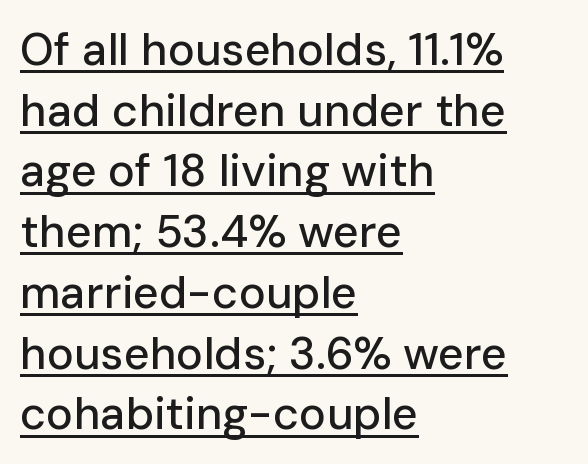
The image shows 45 px sans-serif type, upright; set left-aligned, normal line spacing (1.35x), normal letter spacing, underlined; low stroke contrast and a medium x-height.
